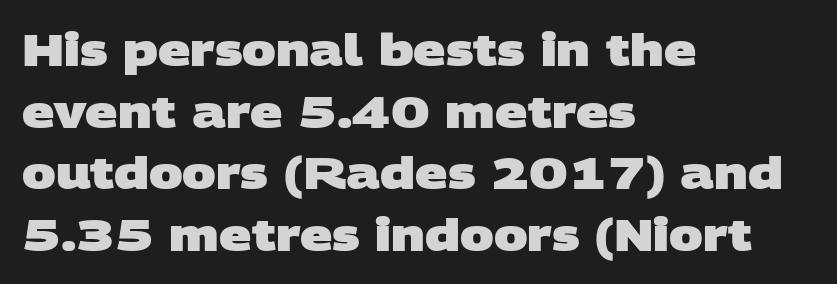
{"serif": "no", "bold": "yes", "weight": "heavy", "width": "wide", "stroke_contrast": "low", "x_height": "large", "monospaced": "no", "underline": "no", "align": "left", "line_spacing": "normal", "line_spacing_ratio": 1.37, "letter_spacing": "normal", "letter_spacing_em": 0.0, "glyph_px": 45}
